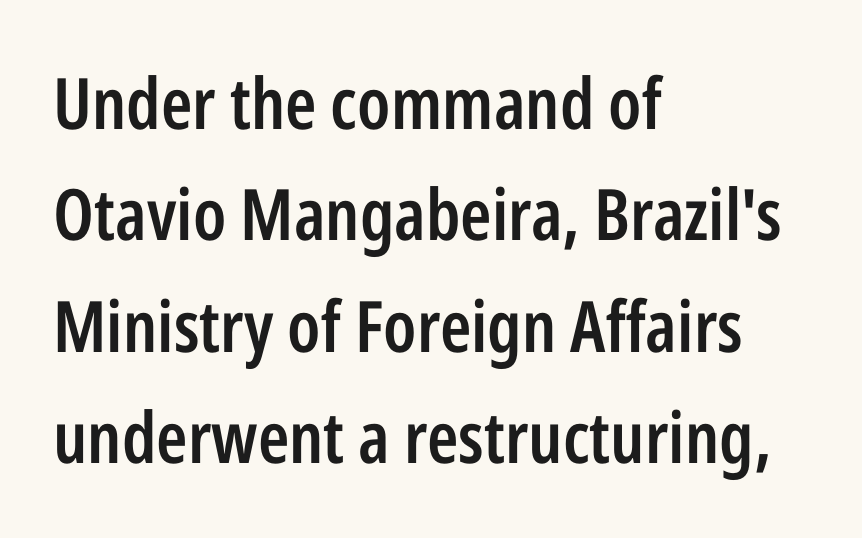
The glyphs are unaccompanied by any horizontal stroke below them. Line beginnings align vertically; line endings do not. The tracking reads as untouched default to a designer's eye. Quick note: interline space is typical. Spacing verdict: proportional, widths tailored to each character. Observe the absence of serifs on each vertical stroke in this sample.
